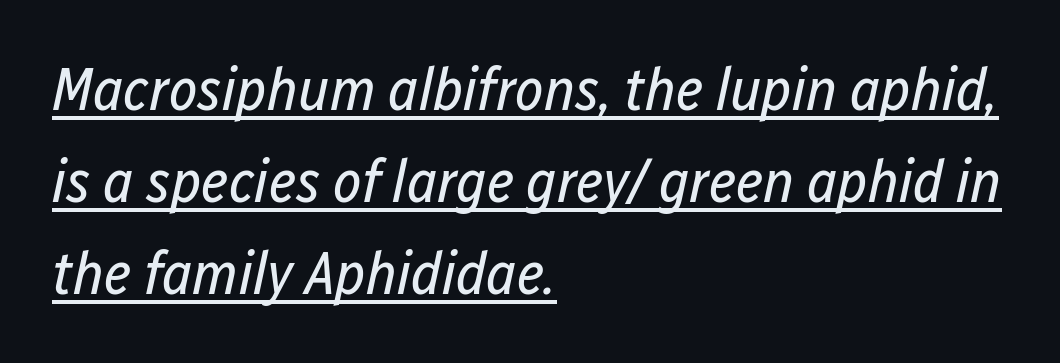
The image shows 61 px regular-weight, condensed type, italic (leaning right); set left-aligned, normal line spacing (1.51x), normal letter spacing, underlined; low stroke contrast and a medium x-height.
